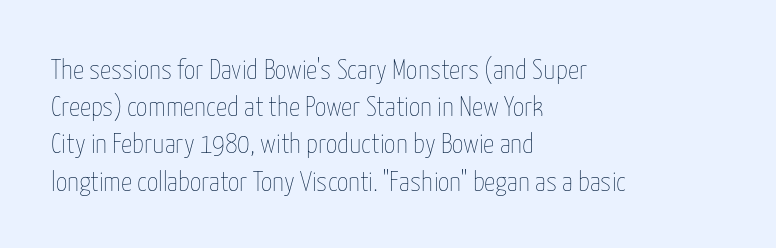
The image shows 28 px thin, condensed type, upright; set left-aligned, normal line spacing (1.33x), normal letter spacing, not underlined; low stroke contrast and a medium x-height.
